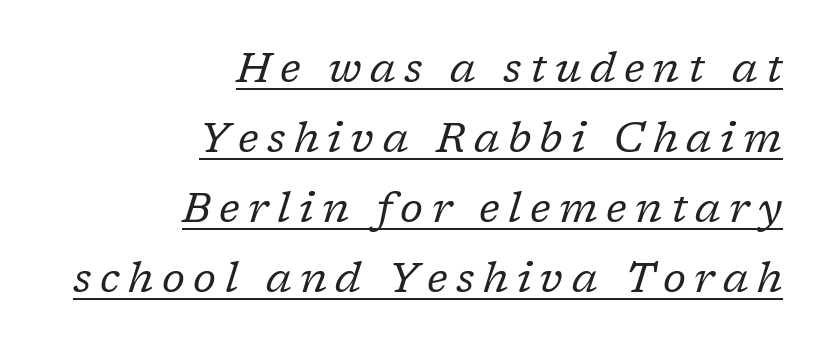
The lines are quadded right. What stands out about the letter spacing? Its width — letters are far apart. Leading: standard. Type style note: has serifs. The typeface has the unassuming heft of standard copy or less. Italic: yes, the glyphs are oblique.
